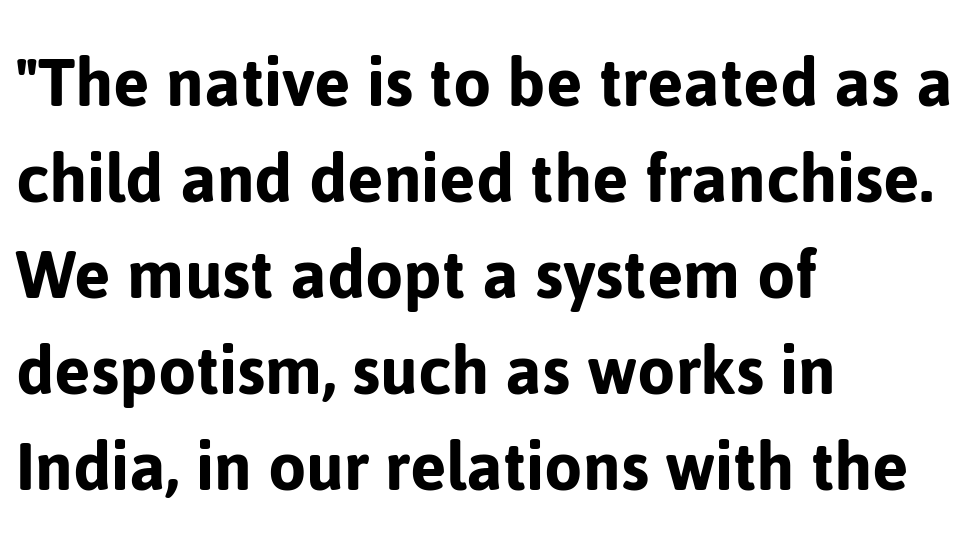
Q: Is the text italic (slanted)? A: No, it is upright.
Q: Is the typeface a serif or a sans-serif typeface? A: Sans-serif.
Q: Is the text underlined? A: No.
Q: How is the paragraph aligned? A: Left-aligned.
Q: Is the spacing between letters normal or unusually wide? A: Normal.
Q: Width (condensed, normal, or wide)? A: Normal.
Q: Stroke contrast? A: Low.
Q: x-height? A: Medium.
Q: Monospaced? A: No.
